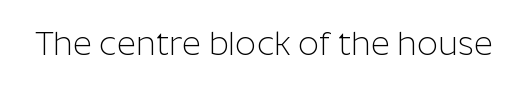
The image shows 33 px light sans-serif type, upright; set normal letter spacing, not underlined; low stroke contrast and a medium x-height.
